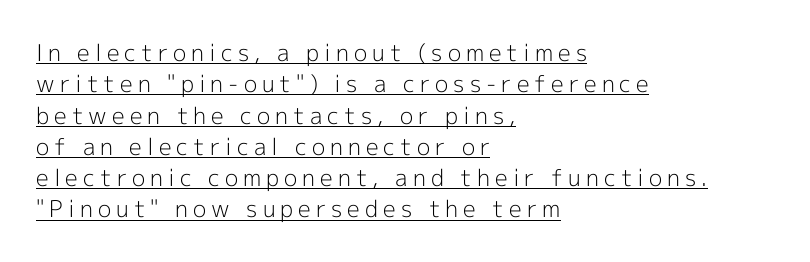
{"italic": "no", "bold": "no", "underline": "yes", "align": "left", "line_spacing": "normal", "line_spacing_ratio": 1.36, "letter_spacing": "wide", "letter_spacing_em": 0.22, "glyph_px": 23}
